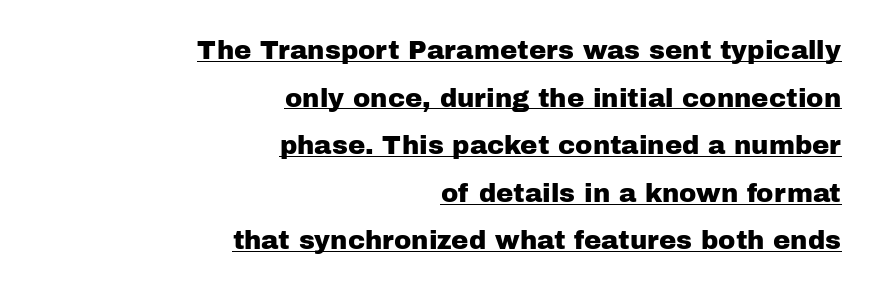
Q: Is the text italic (slanted)? A: No, it is upright.
Q: Is the text underlined? A: Yes.
Q: How is the paragraph aligned? A: Right-aligned.
Q: Is the spacing between letters normal or unusually wide? A: Normal.
